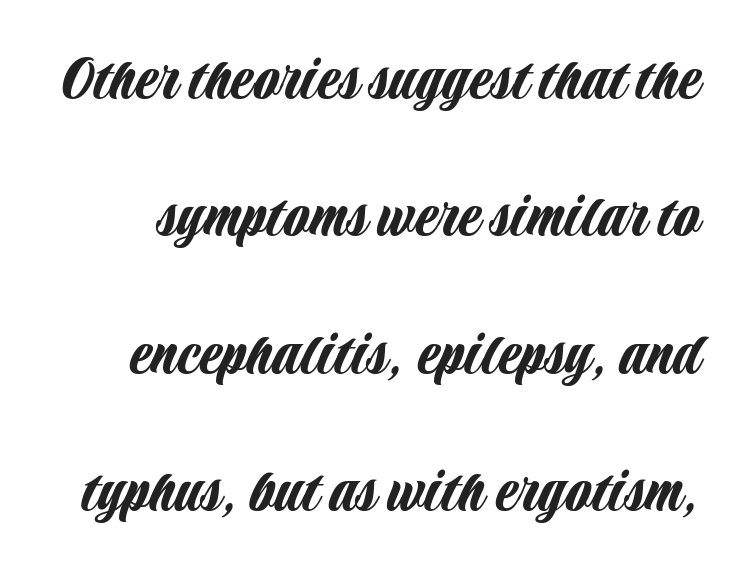
Q: Is the text italic (slanted)? A: Yes.
Q: Is the typeface a serif or a sans-serif typeface? A: Sans-serif.
Q: Is the text underlined? A: No.
Q: Is the spacing between letters normal or unusually wide? A: Normal.
Q: Is the spacing between lines tight, normal or loose? A: Loose.
Q: Width (condensed, normal, or wide)? A: Condensed.
Q: Stroke contrast? A: Low.
Q: x-height? A: Large.
Q: Monospaced? A: No.
